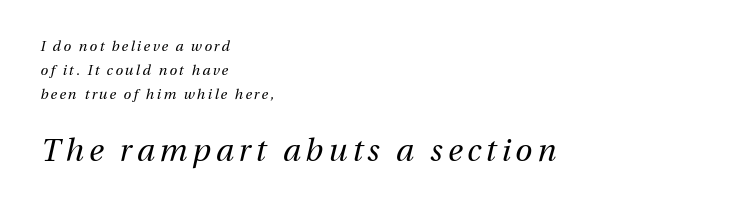
Descender tails drop into unmarked territory. Line starts are locked; line ends wander. Tall strokes in this sample are angled rather than plumb. Is this a fixed-width face? No — the glyphs have proportional, varying widths. Which of the two is more prominent by size? The second, at the bottom.
